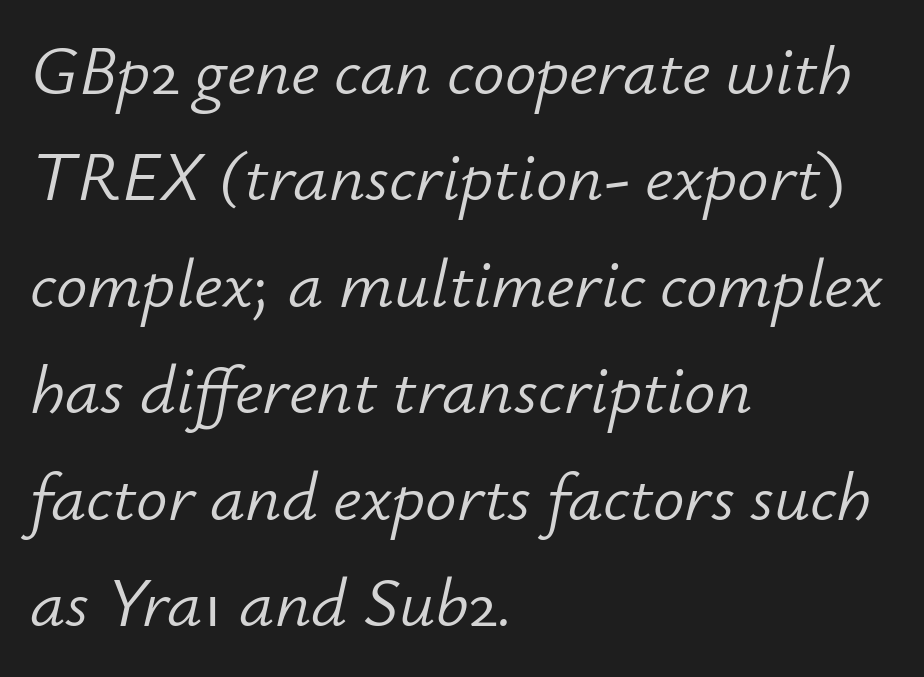
The image shows 70 px light type, italic (leaning right); set left-aligned, normal line spacing (1.52x), normal letter spacing, not underlined; low stroke contrast and a small x-height.
